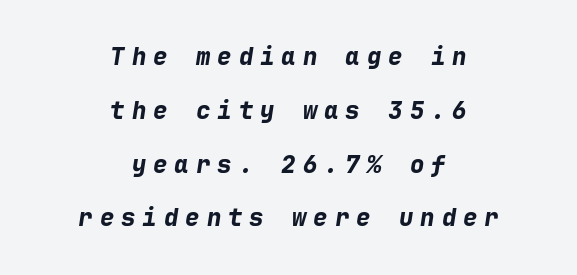
The typography opts for an oblique posture over an upright one. Typeset on center — no edge is straight. The font is running at its bold setting. Each new line begins a long way beneath the previous one.
